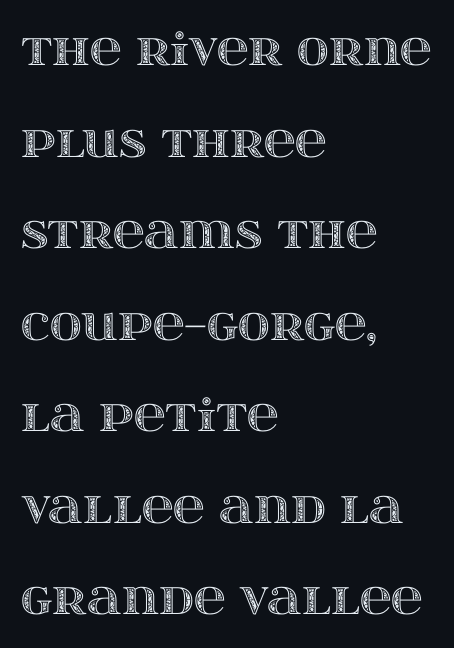
A typesetter would mark this as roman, not italic. The paragraph has a hard left edge and a soft right edge. Vertical spacing — loose. Check under the words: just untouched page.
